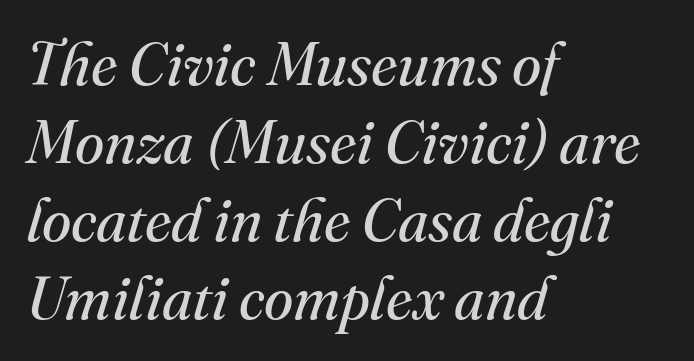
The image shows 60 px regular-weight serif type, italic (leaning right); set left-aligned, normal line spacing (1.3x), normal letter spacing, not underlined; medium stroke contrast and a small x-height.
